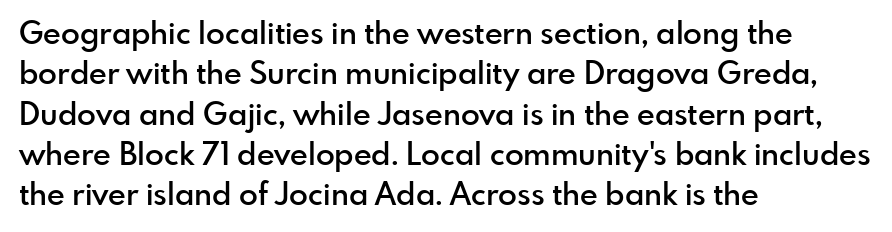
The area under the type is left untouched. Rendered with straight, roman letterforms. The sample has been set in demibold, a notch under bold. Letterform terminals end flat and unadorned throughout the passage. This sample is left-justified, so line endings fall wherever the words run out. A typesetter would call this leading conventional body-copy spacing.
